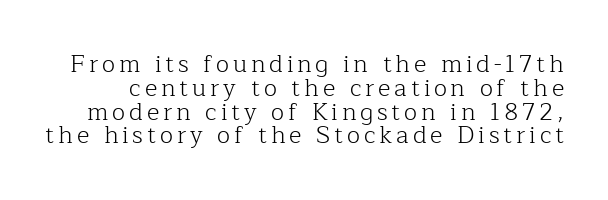
{"italic": "no", "bold": "no", "underline": "no", "line_spacing": "tight", "line_spacing_ratio": 0.99, "glyph_px": 24}
